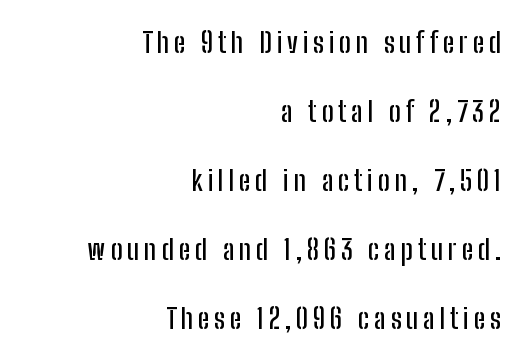
Q: Is the text italic (slanted)? A: No, it is upright.
Q: Is the typeface a serif or a sans-serif typeface? A: Sans-serif.
Q: Is the text underlined? A: No.
Q: How is the paragraph aligned? A: Right-aligned.
Q: Is the spacing between lines tight, normal or loose? A: Loose.
Q: Width (condensed, normal, or wide)? A: Condensed.
Q: Stroke contrast? A: Low.
Q: x-height? A: Medium.
Q: Monospaced? A: No.
